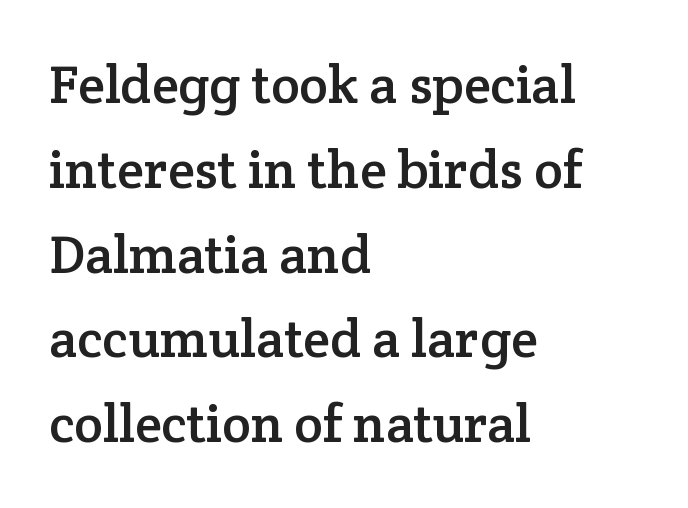
In CSS terms this would be text-align: left. Beneath every word, the page is bare. In terms of leading, this rendering sits right in the middle. Ascenders rise straight up at ninety degrees.
